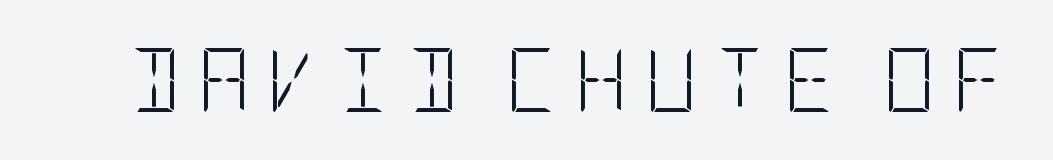
The strokes carry an ordinary text weight at most. The glyphs are unaccompanied by any horizontal stroke below them. Is the letter spacing exaggerated? Yes — the characters are pushed far apart. The letters stand upright; this is a roman face.
